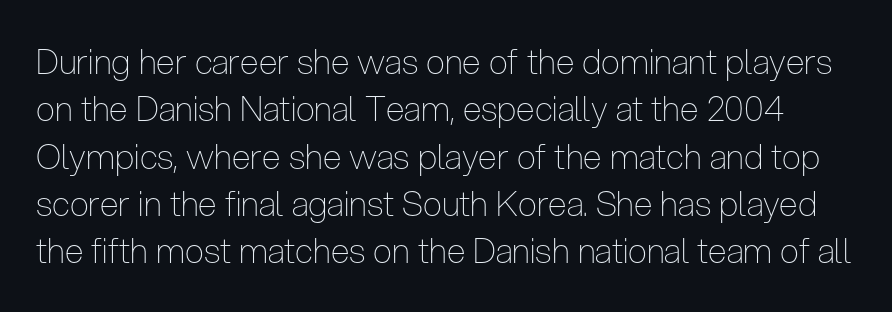
{"serif": "no", "italic": "no", "bold": "no", "weight": "thin", "width": "condensed", "stroke_contrast": "low", "x_height": "medium", "monospaced": "no", "underline": "no", "line_spacing": "normal", "line_spacing_ratio": 1.39, "letter_spacing": "normal", "letter_spacing_em": 0.0, "glyph_px": 34}
